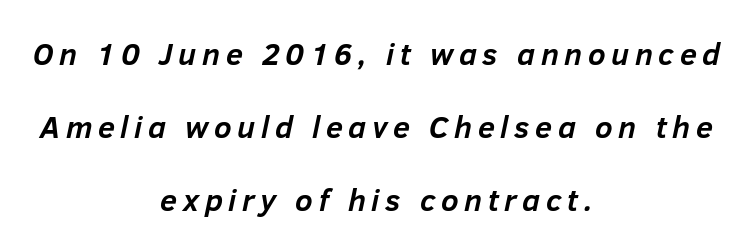
The image shows 31 px semibold type, italic (leaning right); set centered, loose line spacing (2.35x), not underlined; low stroke contrast and a medium x-height.
